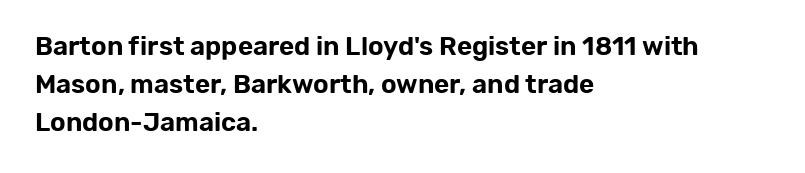
Glance below the letters and you will spot only blank space. Interline gaps are of average width in this sample. The type sits square on the baseline with zero lean. The text block is weighted toward the left margin, trailing off unevenly rightward. These lines keep a tight, regular rhythm from letter to letter.
